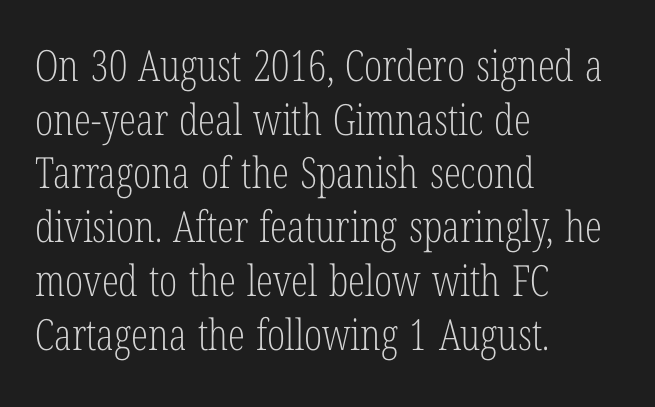
Baseline-to-baseline distance is the conventional proportion of letter height. Does the lettering tilt? It doesn't — this is upright. Descenders are the only things crossing below the line. Tracking value appears to be zero — textbook default spacing.
